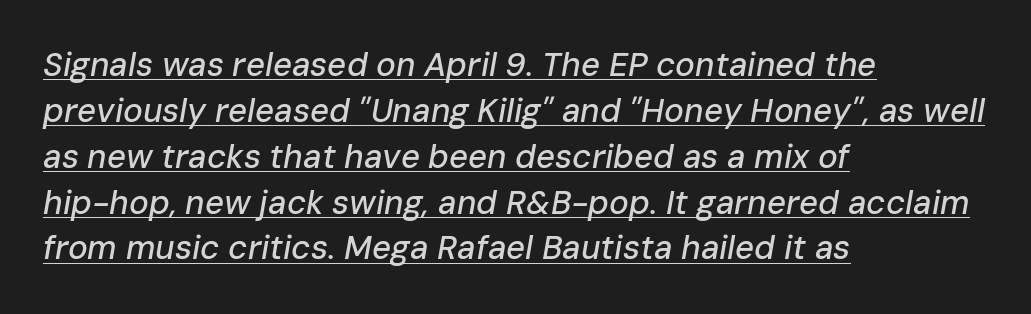
The image shows 33 px text type, italic (leaning right); set left-aligned, normal line spacing (1.39x), normal letter spacing, underlined; low stroke contrast and a medium x-height.
